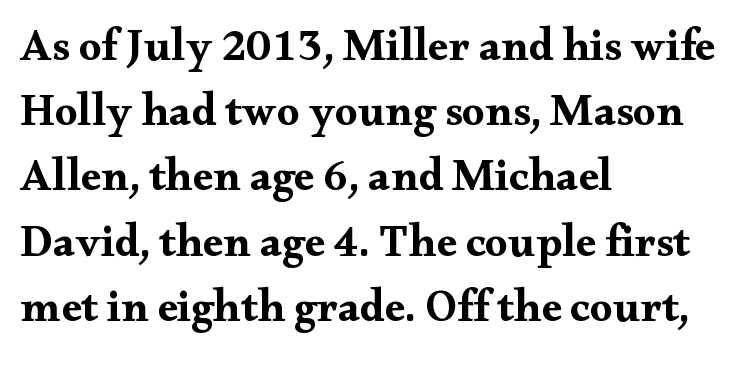
Q: Is the text bold? A: Yes.
Q: Is the text italic (slanted)? A: No, it is upright.
Q: Is the typeface a serif or a sans-serif typeface? A: Serif.
Q: Is the text underlined? A: No.
Q: How is the paragraph aligned? A: Left-aligned.
Q: Is the spacing between letters normal or unusually wide? A: Normal.
Q: Is the spacing between lines tight, normal or loose? A: Normal.
Q: Width (condensed, normal, or wide)? A: Wide.
Q: Stroke contrast? A: Medium.
Q: x-height? A: Small.
Q: Monospaced? A: No.
